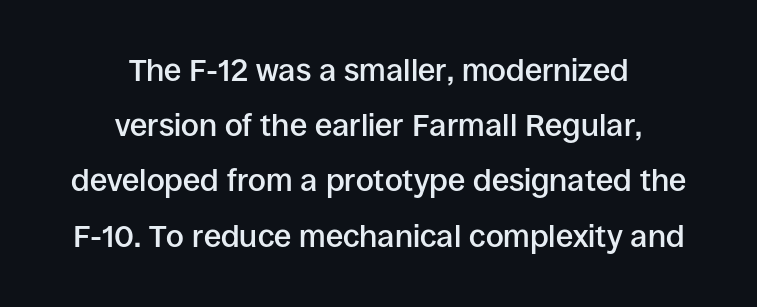
{"serif": "no", "italic": "no", "bold": "semi", "weight": "semibold", "width": "normal", "stroke_contrast": "low", "x_height": "large", "monospaced": "no", "underline": "no", "align": "center", "line_spacing_ratio": 1.78, "letter_spacing": "normal", "letter_spacing_em": 0.0, "glyph_px": 31}
